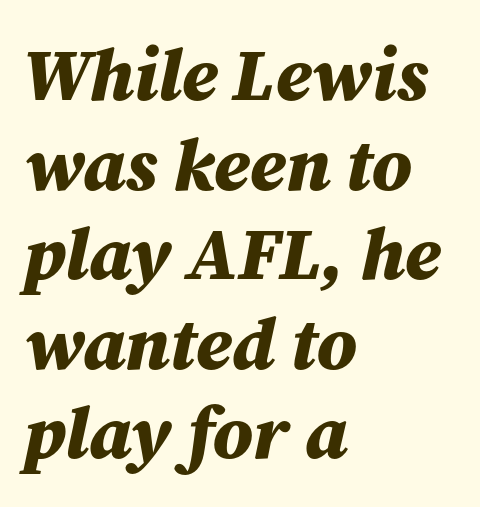
The image shows 74 px bold type, italic (leaning right); set left-aligned, line spacing 1.21x, normal letter spacing, not underlined; medium stroke contrast and a medium x-height.
